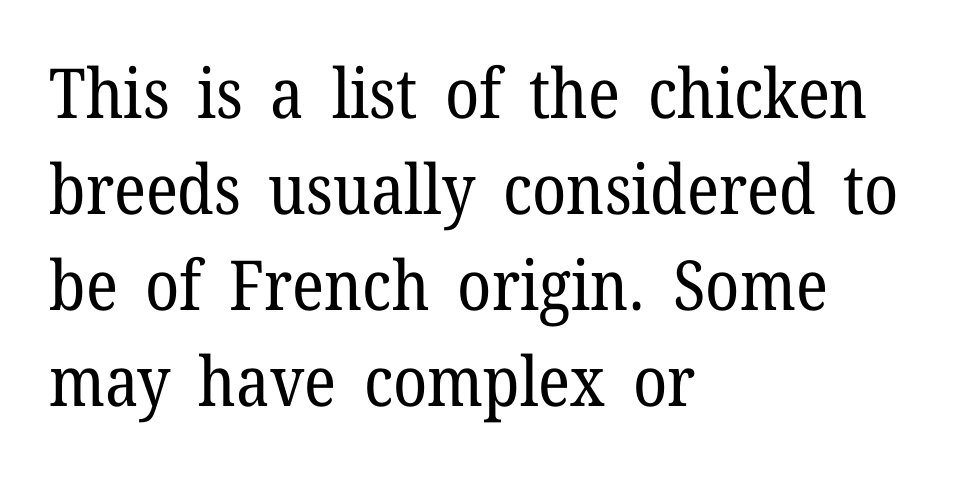
Compared with typical body copy, the letter spacing here is the same. This is serif lettering, the kind often seen in printed books. The typography opts for an upright posture over an oblique one. This rendering features lettering with no underline. The passage shown is typed in a proportional face where columns would drift.
